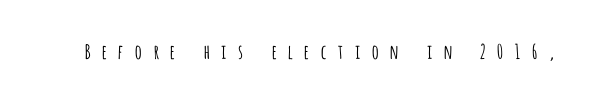
Q: Is the text bold? A: No.
Q: Is the text italic (slanted)? A: No, it is upright.
Q: Is the text underlined? A: No.
Q: Is the spacing between letters normal or unusually wide? A: Unusually wide.
